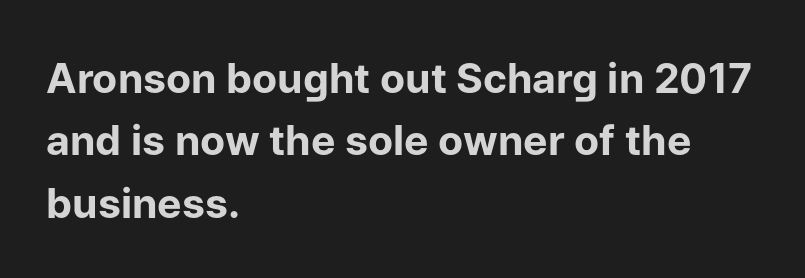
The image shows 41 px bold sans-serif type, upright; set left-aligned, normal line spacing (1.52x), normal letter spacing, not underlined; low stroke contrast and a medium x-height.
